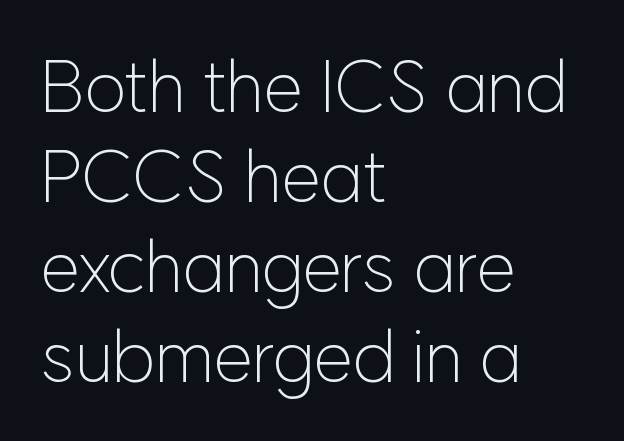
Q: Is the text bold? A: No.
Q: Is the text italic (slanted)? A: No, it is upright.
Q: Is the typeface a serif or a sans-serif typeface? A: Sans-serif.
Q: Is the text underlined? A: No.
Q: How is the paragraph aligned? A: Left-aligned.
Q: Is the spacing between letters normal or unusually wide? A: Normal.
Q: Is the spacing between lines tight, normal or loose? A: Normal.
Q: Width (condensed, normal, or wide)? A: Normal.
Q: Stroke contrast? A: Low.
Q: x-height? A: Medium.
Q: Monospaced? A: No.
